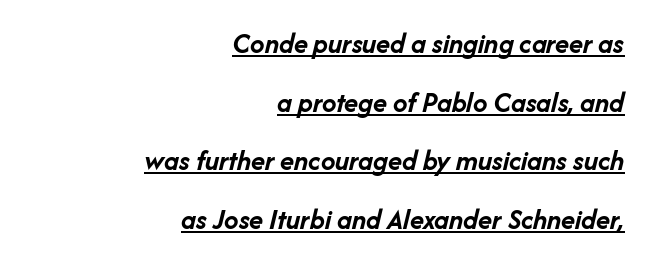
The image shows 29 px semibold type, italic (leaning right); set right-aligned, loose line spacing (2.02x), normal letter spacing, underlined; low stroke contrast and a medium x-height.
